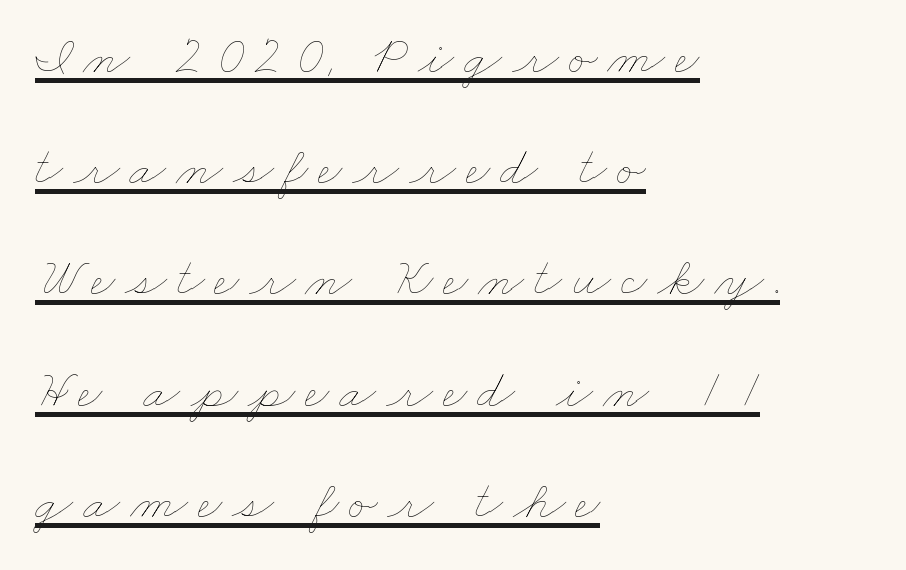
The image shows 54 px thin, wide type; set left-aligned, loose line spacing (2.06x), underlined; low stroke contrast and a small x-height.
